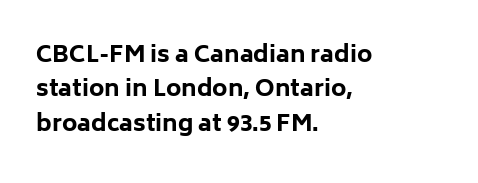
The image shows 23 px bold type, upright; set left-aligned, normal line spacing (1.49x), normal letter spacing, not underlined.
